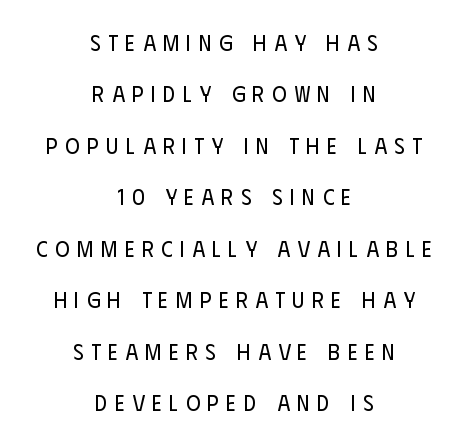
A bare baseline throughout the passage. Honestly, the letter spacing is so wide it's the main thing you notice. On a weight scale, this lands at 450 or below. Leftover space on each line is divided equally before and after the words. Italic: no, the glyphs are upright roman.
